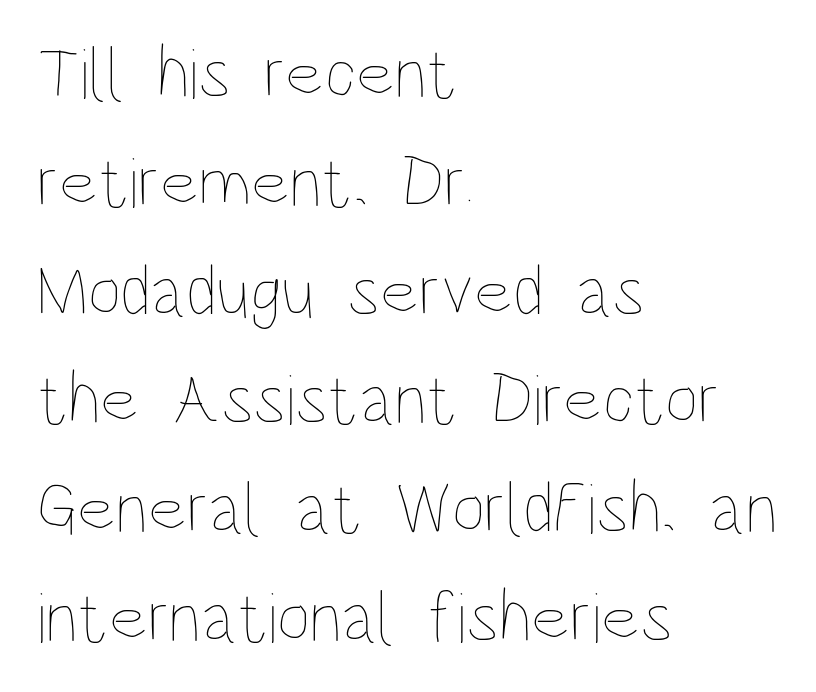
The image shows 73 px thin, condensed type, upright; set left-aligned, normal line spacing (1.49x), normal letter spacing, not underlined; low stroke contrast and a large x-height.
